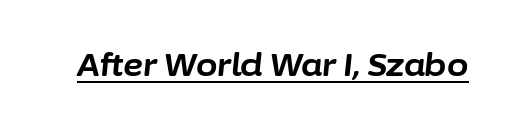
The image shows 31 px bold type, italic (leaning right); set normal letter spacing, underlined; low stroke contrast and a medium x-height.
